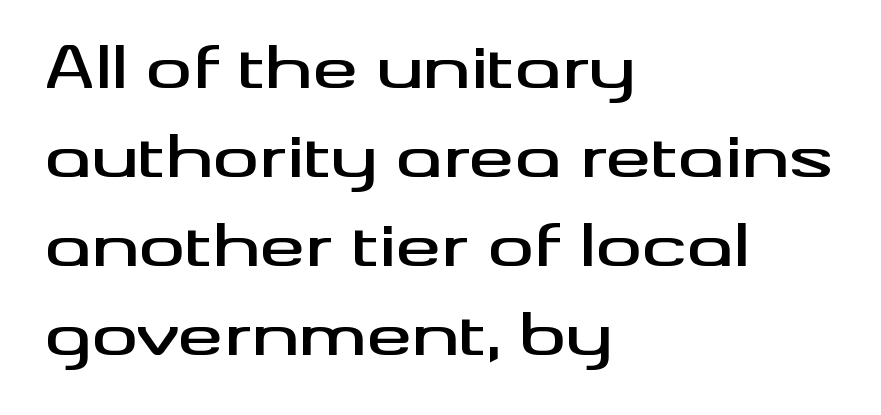
{"serif": "no", "italic": "no", "width": "wide", "stroke_contrast": "medium", "x_height": "small", "monospaced": "no", "underline": "no", "align": "left", "line_spacing": "normal", "line_spacing_ratio": 1.56, "letter_spacing": "normal", "letter_spacing_em": 0.0, "glyph_px": 57}
